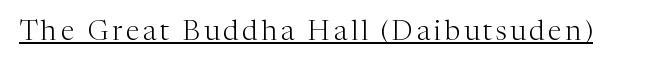
Q: Is the text bold? A: No.
Q: Is the text italic (slanted)? A: No, it is upright.
Q: Is the typeface a serif or a sans-serif typeface? A: Serif.
Q: Is the text underlined? A: Yes.
Q: Width (condensed, normal, or wide)? A: Normal.
Q: Stroke contrast? A: Medium.
Q: x-height? A: Medium.
Q: Monospaced? A: No.
